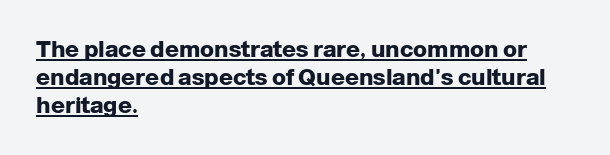
Q: Is the text bold? A: Yes.
Q: Is the text italic (slanted)? A: No, it is upright.
Q: Is the text underlined? A: Yes.
Q: How is the paragraph aligned? A: Left-aligned.
Q: Is the spacing between letters normal or unusually wide? A: Normal.
